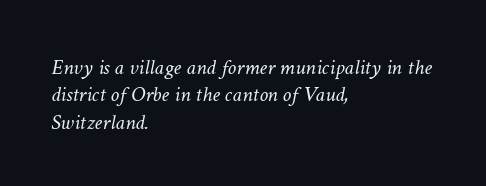
The compositor pushed each line to the left boundary. Does the leading feel generous? No, just average. The string is rendered with underlining switched off. The typesetting does not lean heavy: it is not bold.
